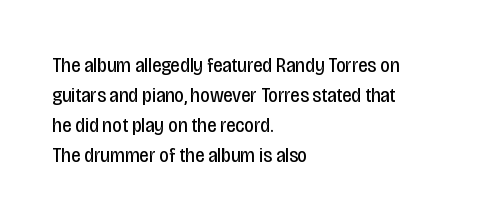
{"italic": "no", "bold": "no", "underline": "no", "align": "left", "line_spacing": "normal", "line_spacing_ratio": 1.43, "letter_spacing": "normal", "letter_spacing_em": 0.0, "glyph_px": 21}
